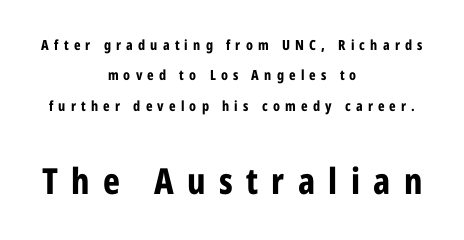
Pretty heavy lettering here — definitely bold. A bare baseline throughout the passage. The space between consecutive lines is lavish. Someone cranked the tracking dial way up on this one. A typesetter would call this proportional, since set widths differ per character.
